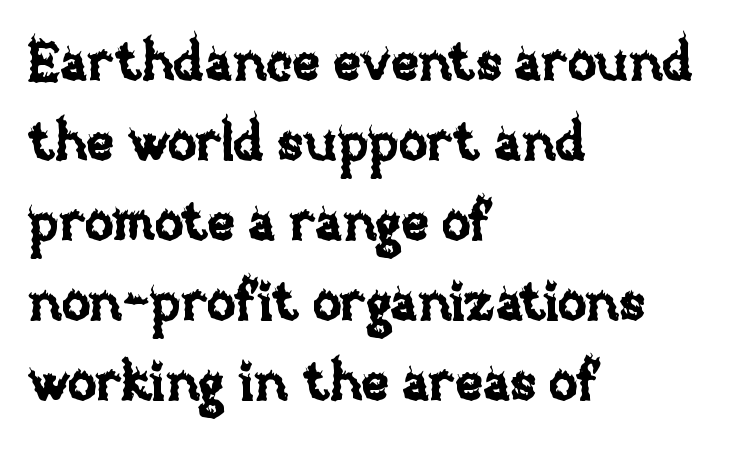
Q: Is the text italic (slanted)? A: No, it is upright.
Q: Is the text underlined? A: No.
Q: How is the paragraph aligned? A: Left-aligned.
Q: Is the spacing between letters normal or unusually wide? A: Normal.
Q: Is the spacing between lines tight, normal or loose? A: Normal.
Q: Width (condensed, normal, or wide)? A: Normal.
Q: Stroke contrast? A: Low.
Q: x-height? A: Large.
Q: Monospaced? A: No.
